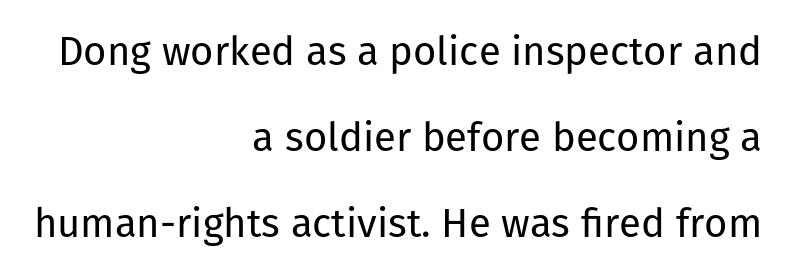
The image shows 40 px regular-weight sans-serif type, upright; set right-aligned, loose line spacing (2.15x), normal letter spacing, not underlined; low stroke contrast and a medium x-height.
